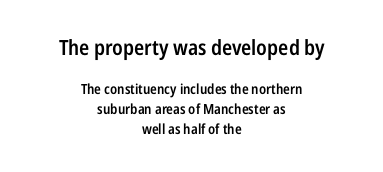
Words appear dense and cohesive because spacing is normal. Alignment: centered. Descenders hang freely into open space. These words are printed semibold, heavier than regular yet not bold. The specimen reads as upright at a glance. Which of the two is more prominent by size? The first, at the top.
